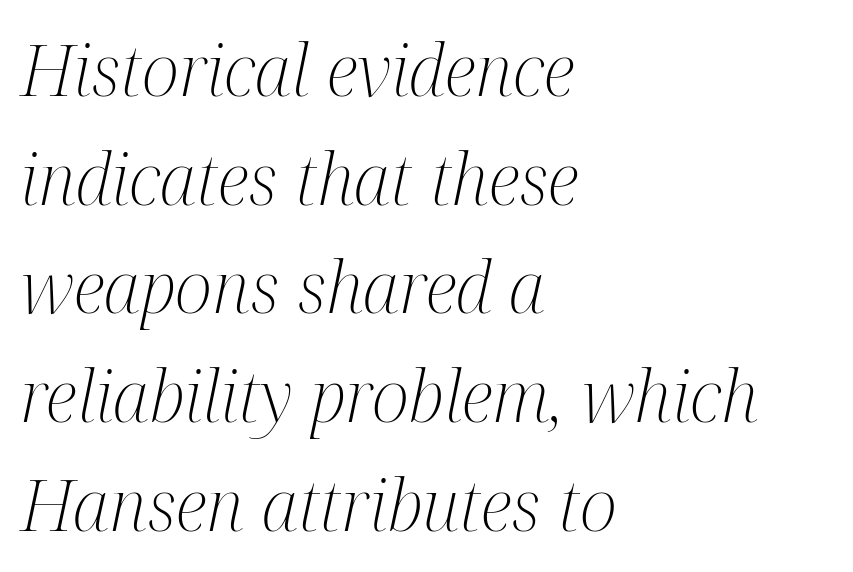
Q: Is the text bold? A: No.
Q: Is the text italic (slanted)? A: Yes, it leans right by about 12 degrees.
Q: Is the typeface a serif or a sans-serif typeface? A: Serif.
Q: Is the text underlined? A: No.
Q: How is the paragraph aligned? A: Left-aligned.
Q: Is the spacing between letters normal or unusually wide? A: Normal.
Q: Is the spacing between lines tight, normal or loose? A: Normal.
Q: Width (condensed, normal, or wide)? A: Condensed.
Q: Stroke contrast? A: Medium.
Q: x-height? A: Medium.
Q: Monospaced? A: No.
